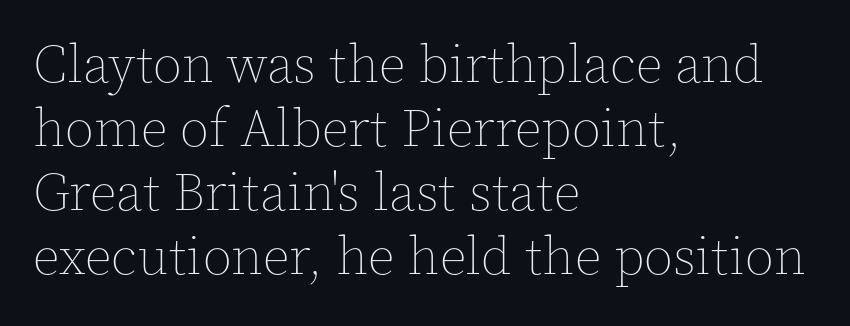
This sample has the flowing, uneven cadence of proportional lettering. The letterforms sit shoulder to shoulder at normal distance. Italic: no, the glyphs are upright roman. These glyphs show unthickened strokes, regular width or finer. Where is the straight margin? On the left. Lines of text with bare space underneath.
